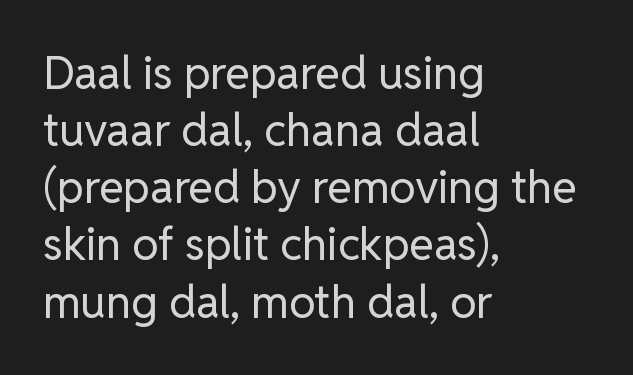
Where is the straight margin? On the left. A bare baseline throughout the passage. No heavy texture on the line: the type isn't bold. Rows of type keep a routine distance in the vertical direction.
